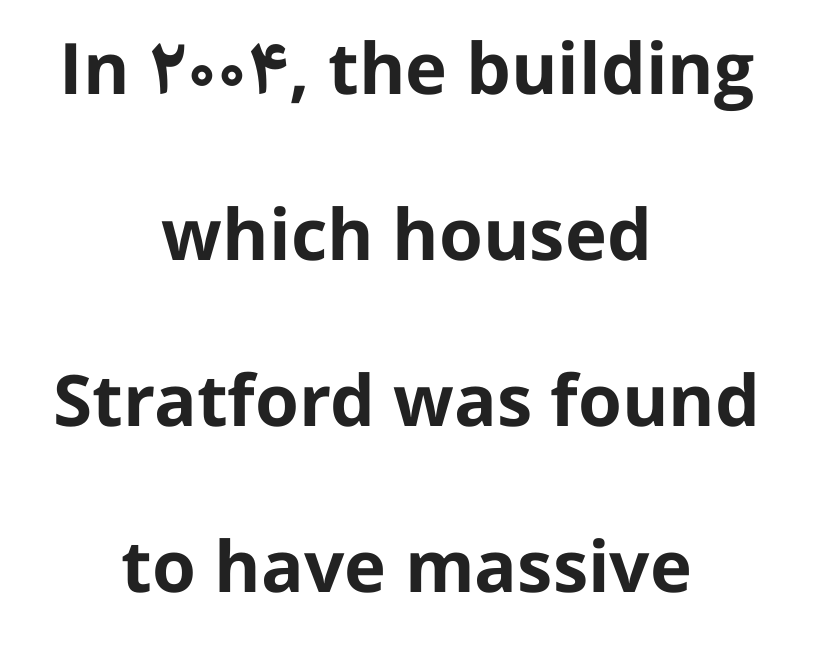
Q: Is the text bold? A: Yes.
Q: Is the text italic (slanted)? A: No, it is upright.
Q: Is the typeface a serif or a sans-serif typeface? A: Sans-serif.
Q: Is the text underlined? A: No.
Q: How is the paragraph aligned? A: Centered.
Q: Is the spacing between letters normal or unusually wide? A: Normal.
Q: Is the spacing between lines tight, normal or loose? A: Loose.
Q: Width (condensed, normal, or wide)? A: Normal.
Q: Stroke contrast? A: Low.
Q: x-height? A: Medium.
Q: Monospaced? A: No.
